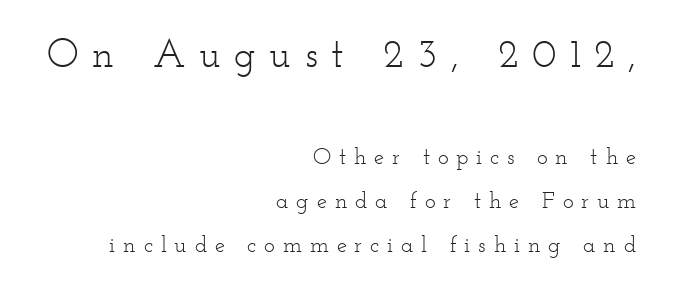
{"serif": "yes", "italic": "no", "bold": "no", "weight": "light", "width": "wide", "stroke_contrast": "low", "x_height": "small", "monospaced": "no", "underline": "no", "align": "right", "line_spacing": "loose", "line_spacing_ratio": 1.92, "letter_spacing": "wide", "letter_spacing_em": 0.34, "larger_block": "first", "size_ratio": 1.74, "glyph_px": 40}
